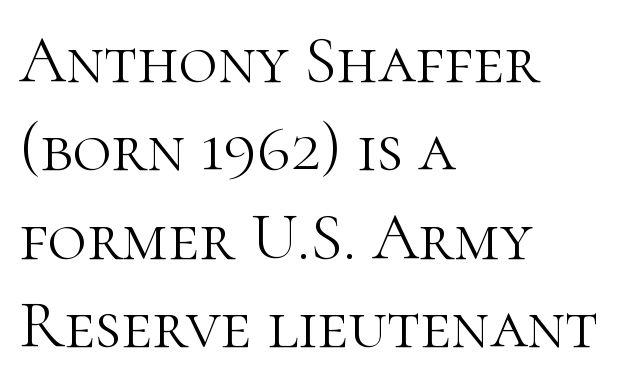
In CSS terms this would be text-align: left. Regular leading. No word sits above an underline. Students, note that the glyphs here touch the page at normal intervals. Italic? Not at all — the glyphs are vertical. Looks like regular typesetting: each glyph gets only the width it needs.
